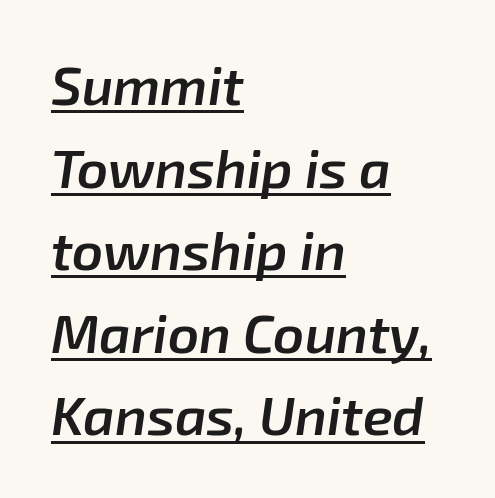
What decoration does the sample have? An underline. Leading matches the norm, producing a regular column. Heft: intermediate — a semibold. The line texture is even and compact thanks to regular tracking. Italic: yes, the glyphs are oblique. This sample is left-justified, so line endings fall wherever the words run out.
